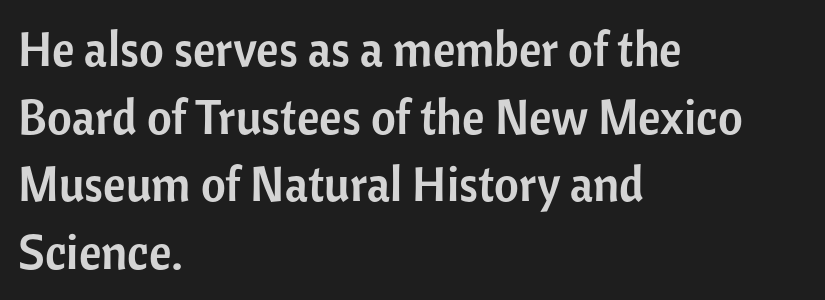
{"serif": "no", "italic": "no", "width": "normal", "stroke_contrast": "low", "x_height": "medium", "monospaced": "no", "underline": "no", "align": "left", "line_spacing": "normal", "line_spacing_ratio": 1.41, "letter_spacing": "normal", "letter_spacing_em": 0.0, "glyph_px": 48}
